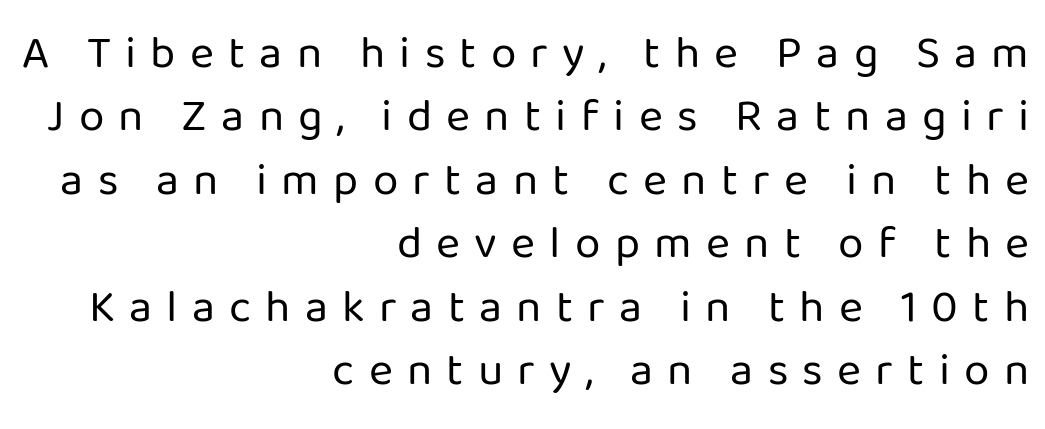
Words float on clear page, feet unadorned. The letters carry no serifs — their stems end cleanly without finishing strokes. Unbolded letterforms with no extra heft. A typesetter would call this leading conventional body-copy spacing.
